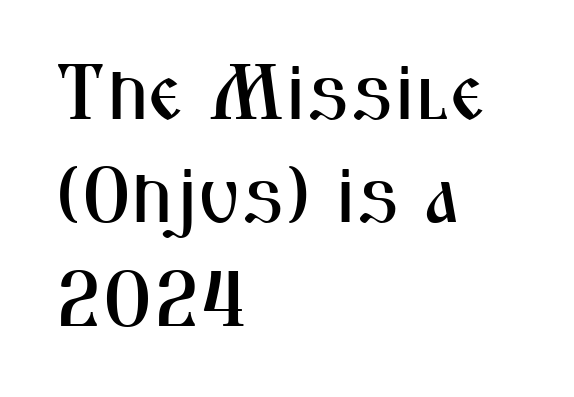
A roman cut, with each character standing at attention. Underline: absent. The gaps between neighbouring characters are ordinary and unremarkable. Is there much room between lines? A standard amount, neither cramped nor airy. Grotesque or geometric, the face here clearly has no serifs.
